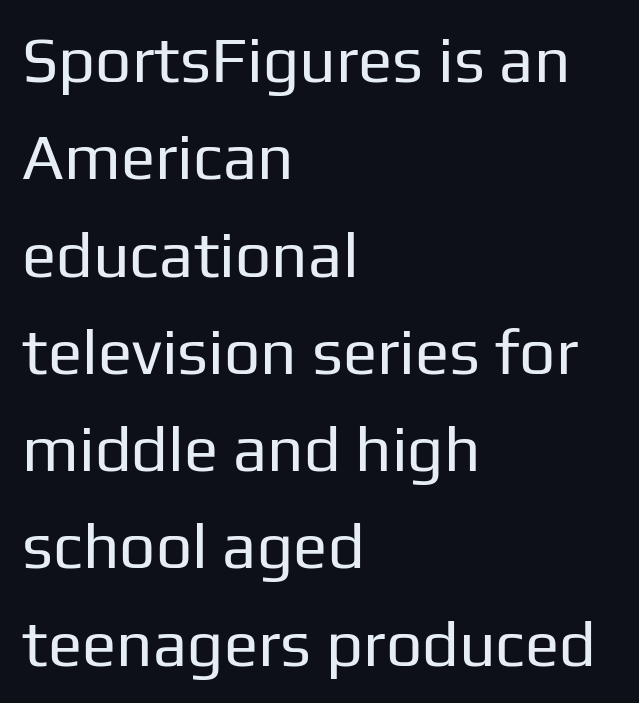
{"serif": "no", "italic": "no", "bold": "no", "weight": "regular", "width": "normal", "stroke_contrast": "low", "x_height": "medium", "monospaced": "no", "underline": "no", "align": "left", "line_spacing": "normal", "line_spacing_ratio": 1.52, "letter_spacing": "normal", "letter_spacing_em": 0.0, "glyph_px": 64}
